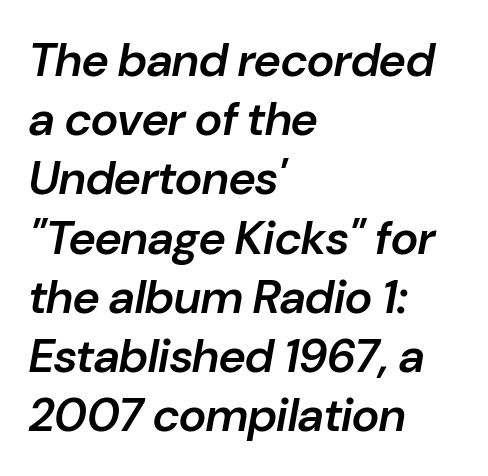
Q: Is the text bold? A: Semi-bold.
Q: Is the text italic (slanted)? A: Yes, it leans right by about 10 degrees.
Q: Is the text underlined? A: No.
Q: How is the paragraph aligned? A: Left-aligned.
Q: Is the spacing between letters normal or unusually wide? A: Normal.
Q: Is the spacing between lines tight, normal or loose? A: Normal.
Q: Width (condensed, normal, or wide)? A: Normal.
Q: Stroke contrast? A: Low.
Q: x-height? A: Medium.
Q: Monospaced? A: No.
